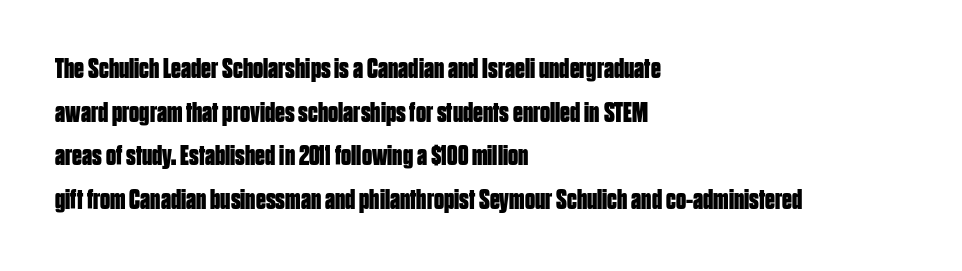
Q: Is the text bold? A: Yes.
Q: Is the text italic (slanted)? A: No, it is upright.
Q: Is the typeface a serif or a sans-serif typeface? A: Sans-serif.
Q: Is the text underlined? A: No.
Q: How is the paragraph aligned? A: Left-aligned.
Q: Is the spacing between letters normal or unusually wide? A: Normal.
Q: Is the spacing between lines tight, normal or loose? A: Normal.
Q: Width (condensed, normal, or wide)? A: Condensed.
Q: Stroke contrast? A: Low.
Q: x-height? A: Large.
Q: Monospaced? A: No.
